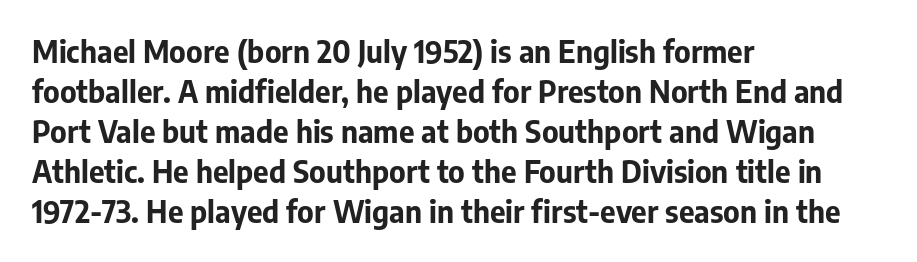
Is there much room between lines? A standard amount, neither cramped nor airy. Tall strokes in this sample are plumb rather than angled. Here the glyphs are tracked normally, forming tight word shapes. Plenty of ink on the page — the face is bold.
